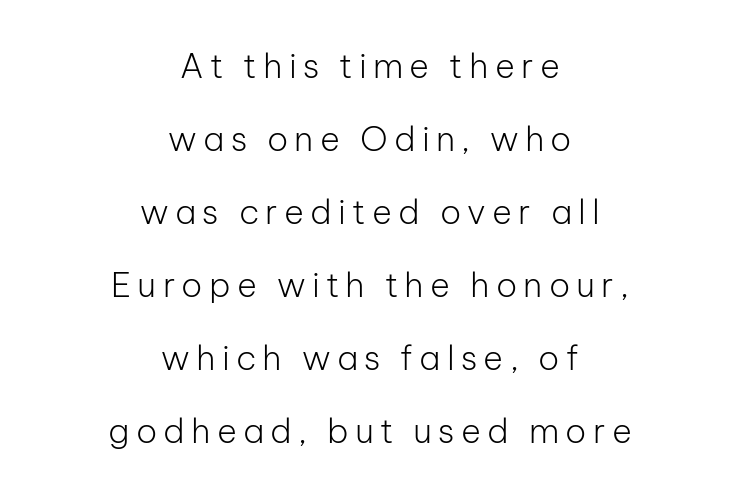
{"serif": "no", "italic": "no", "bold": "no", "weight": "light", "width": "normal", "stroke_contrast": "low", "x_height": "medium", "monospaced": "no", "underline": "no", "align": "center", "line_spacing": "loose", "line_spacing_ratio": 2.15, "glyph_px": 34}
